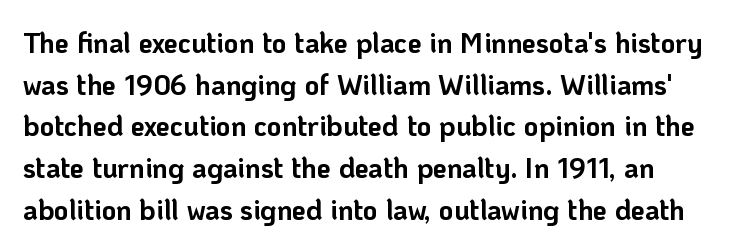
Q: Is the text bold? A: Yes.
Q: Is the text italic (slanted)? A: No, it is upright.
Q: Is the typeface a serif or a sans-serif typeface? A: Sans-serif.
Q: Is the text underlined? A: No.
Q: Is the spacing between letters normal or unusually wide? A: Normal.
Q: Is the spacing between lines tight, normal or loose? A: Normal.
Q: Width (condensed, normal, or wide)? A: Normal.
Q: Stroke contrast? A: Low.
Q: x-height? A: Medium.
Q: Monospaced? A: No.
